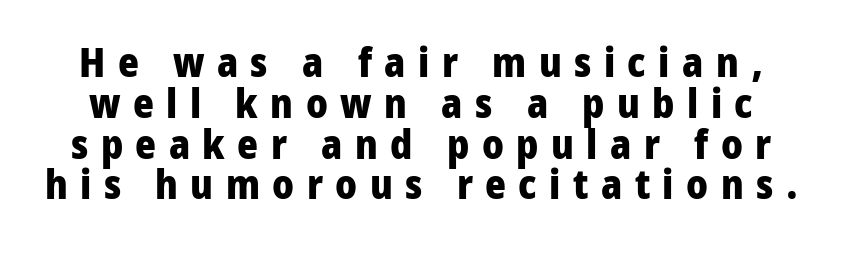
The image shows 40 px heavy sans-serif type, upright; set tight line spacing (1.02x), unusually wide letter spacing (+0.31 em), not underlined; low stroke contrast and a medium x-height.
